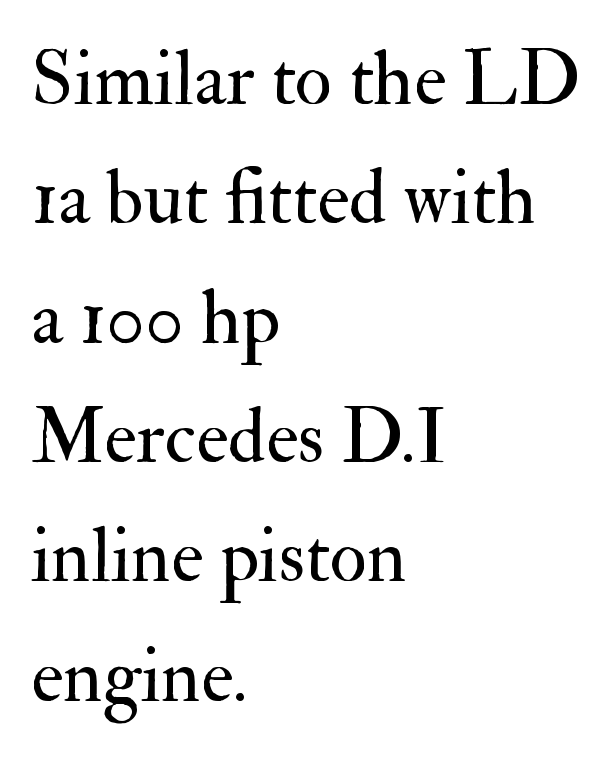
The image shows 77 px regular-weight serif type, upright; set left-aligned, normal line spacing (1.55x), normal letter spacing, not underlined; medium stroke contrast and a small x-height.
